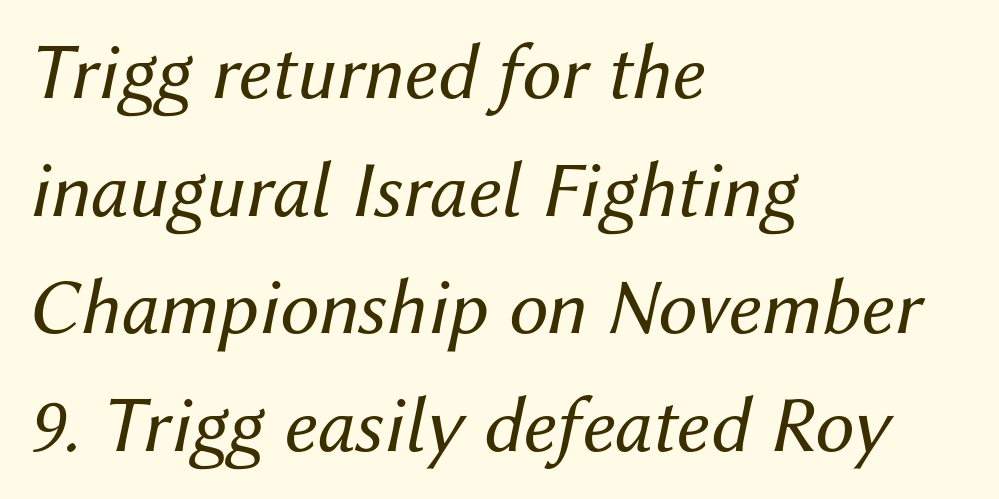
{"italic": "yes", "lean": "right", "slant_degrees": 12, "bold": "no", "weight": "regular", "width": "normal", "stroke_contrast": "medium", "x_height": "medium", "monospaced": "no", "underline": "no", "align": "left", "line_spacing": "normal", "line_spacing_ratio": 1.49, "letter_spacing": "normal", "letter_spacing_em": 0.0, "glyph_px": 79}
